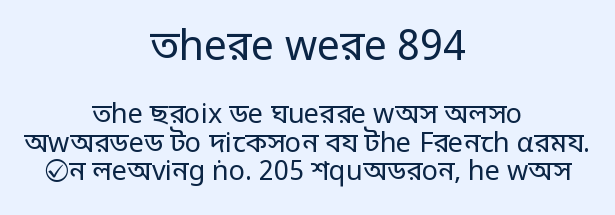
{"serif": "no", "italic": "no", "bold": "no", "weight": "regular", "width": "normal", "stroke_contrast": "low", "x_height": "large", "monospaced": "no", "underline": "no", "align": "center", "line_spacing": "tight", "line_spacing_ratio": 1.06, "letter_spacing": "normal", "letter_spacing_em": 0.0, "larger_block": "first", "size_ratio": 1.52, "glyph_px": 41}
